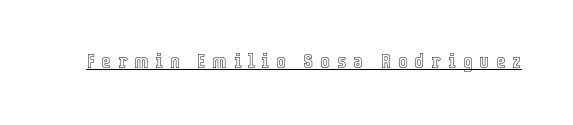
Rendered with straight, roman letterforms. Between one letter and the next there's a generous, obvious gap. This sample carries an underscore along the baseline area.
